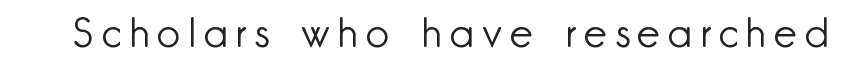
Q: Is the text bold? A: No.
Q: Is the text italic (slanted)? A: No, it is upright.
Q: Is the typeface a serif or a sans-serif typeface? A: Sans-serif.
Q: Is the text underlined? A: No.
Q: Is the spacing between letters normal or unusually wide? A: Unusually wide.
Q: Width (condensed, normal, or wide)? A: Normal.
Q: Stroke contrast? A: Low.
Q: x-height? A: Small.
Q: Monospaced? A: No.
